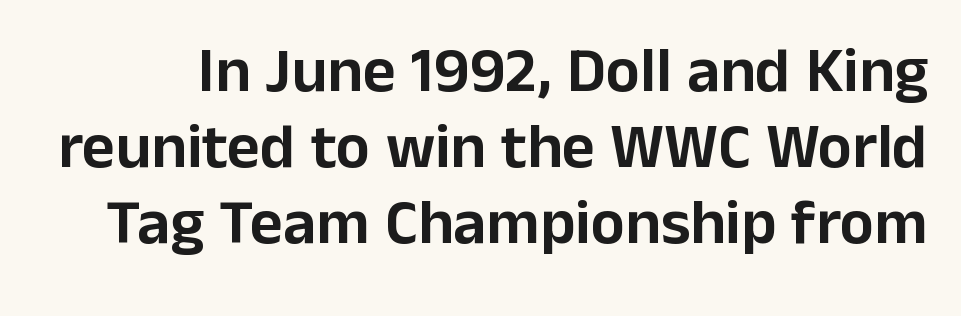
The image shows 64 px sans-serif type, upright; set line spacing 1.19x, normal letter spacing, not underlined; low stroke contrast and a medium x-height.
